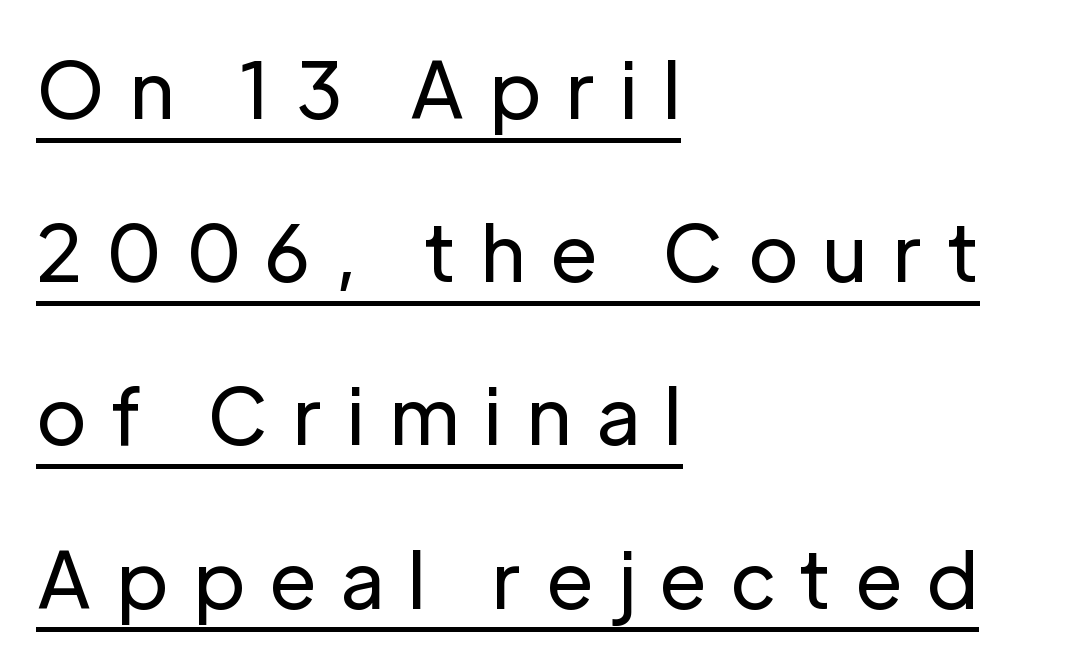
{"serif": "no", "italic": "no", "bold": "no", "weight": "regular", "width": "normal", "stroke_contrast": "low", "x_height": "medium", "monospaced": "no", "underline": "yes", "align": "left", "line_spacing": "loose", "line_spacing_ratio": 2.12, "letter_spacing": "wide", "letter_spacing_em": 0.31, "glyph_px": 77}
